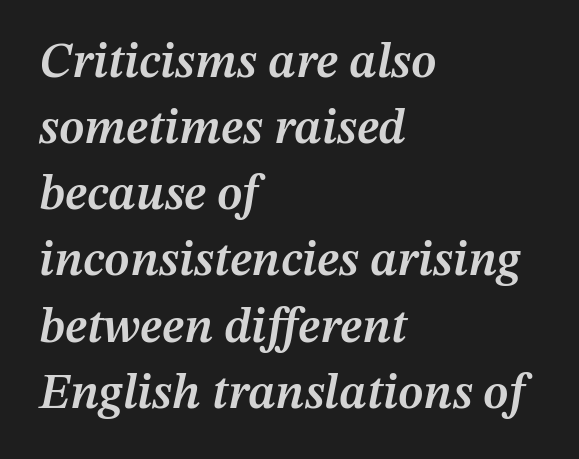
{"italic": "yes", "lean": "right", "slant_degrees": 12, "bold": "semi", "weight": "semibold", "width": "normal", "stroke_contrast": "medium", "x_height": "medium", "monospaced": "no", "underline": "no", "align": "left", "line_spacing": "normal", "line_spacing_ratio": 1.35, "letter_spacing": "normal", "letter_spacing_em": 0.0, "glyph_px": 49}
